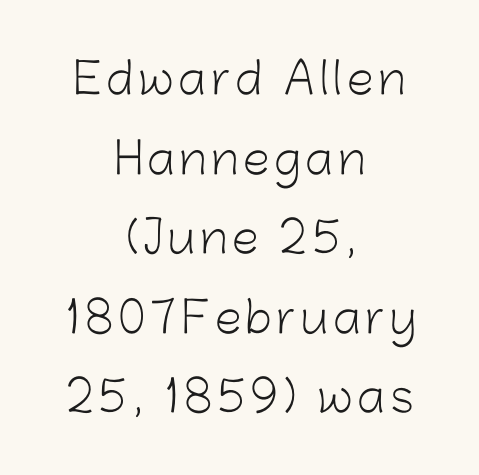
Does the lettering tilt? It doesn't — this is upright. The rendering positions every line midway between the sides. Think standard paragraph weight, or any step lighter than that. Proportional: the letters do not fall into vertical columns.
